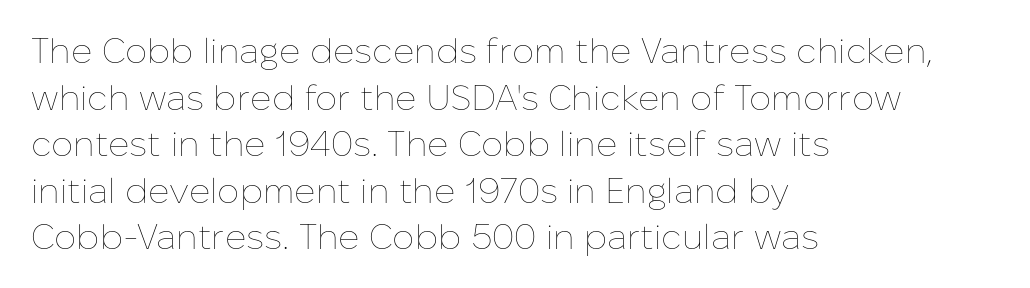
A typesetter would call this proportional, since set widths differ per character. Lines of text with bare space underneath. The rendering keeps characters at their native spacing. Do the letters lean? They stand straight. The characters are drawn with everyday or finer stroke widths.
